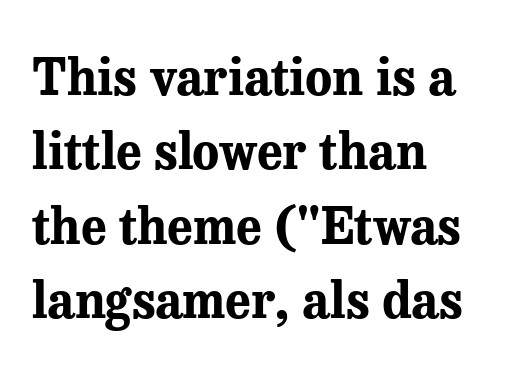
{"serif": "yes", "italic": "no", "bold": "yes", "weight": "bold", "width": "normal", "stroke_contrast": "medium", "x_height": "medium", "monospaced": "no", "underline": "no", "align": "left", "line_spacing": "normal", "line_spacing_ratio": 1.49, "letter_spacing": "normal", "letter_spacing_em": 0.0, "glyph_px": 50}
